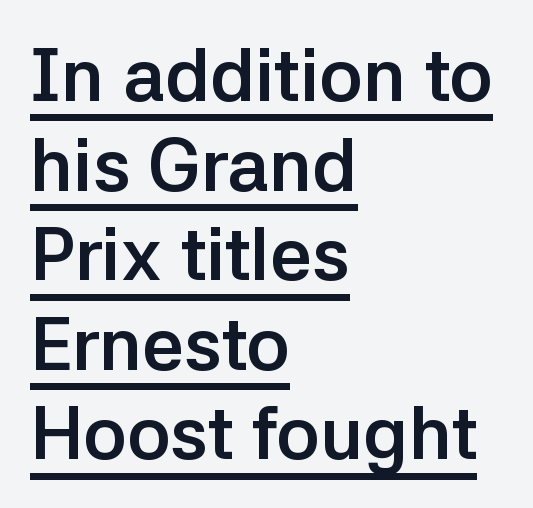
Q: Is the text bold? A: Yes.
Q: Is the text italic (slanted)? A: No, it is upright.
Q: Is the typeface a serif or a sans-serif typeface? A: Sans-serif.
Q: Is the text underlined? A: Yes.
Q: How is the paragraph aligned? A: Left-aligned.
Q: Is the spacing between letters normal or unusually wide? A: Normal.
Q: Width (condensed, normal, or wide)? A: Normal.
Q: Stroke contrast? A: Low.
Q: x-height? A: Medium.
Q: Monospaced? A: No.
